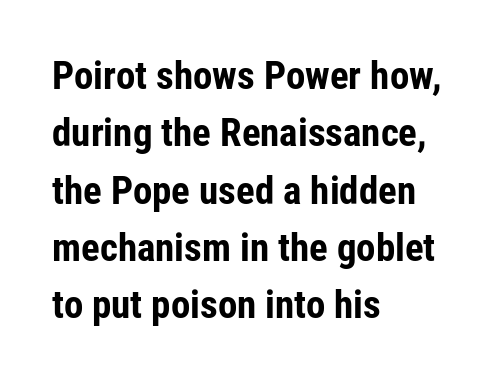
The image shows 39 px bold, condensed sans-serif type, upright; set left-aligned, normal line spacing (1.47x), normal letter spacing, not underlined; low stroke contrast and a medium x-height.
